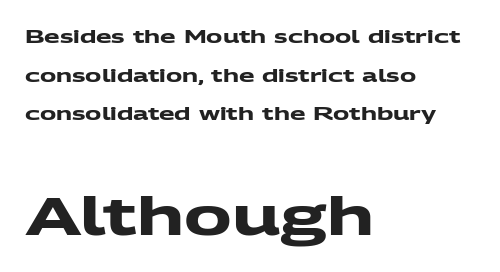
Q: Is the text bold? A: Yes.
Q: Is the typeface a serif or a sans-serif typeface? A: Sans-serif.
Q: Is the text underlined? A: No.
Q: How is the paragraph aligned? A: Left-aligned.
Q: Is the spacing between letters normal or unusually wide? A: Normal.
Q: Is the spacing between lines tight, normal or loose? A: Loose.
Q: Which block of text is set in a larger size, the first (top) or the second (bottom)? A: The second (bottom) one.
Q: Width (condensed, normal, or wide)? A: Wide.
Q: Stroke contrast? A: Medium.
Q: x-height? A: Medium.
Q: Monospaced? A: No.
